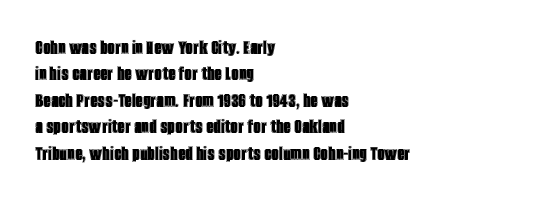
The image shows 21 px text type, upright; set left-aligned, normal line spacing (1.26x), normal letter spacing, not underlined.
